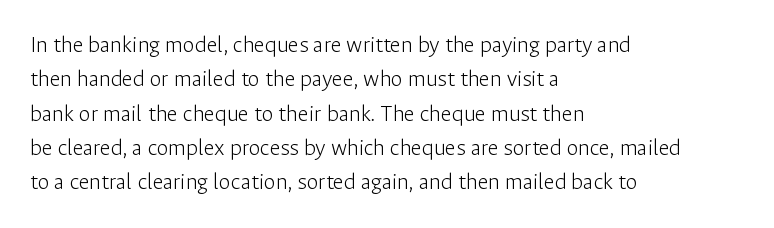
Vertical stems look standard width or narrower in stroke. Default kerning and tracking; the words read as compact shapes. These lines are set flush left with a ragged right edge. The baseline area is clear.
